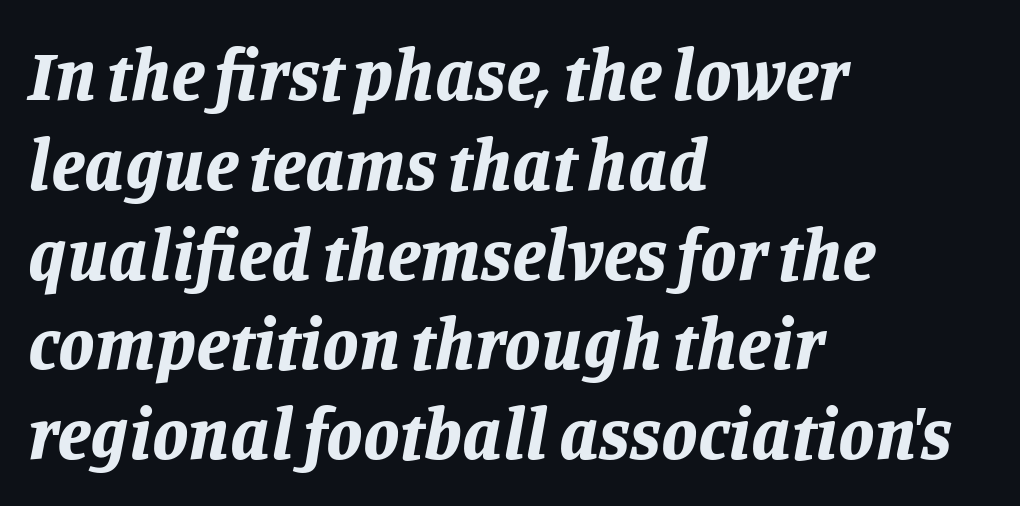
{"italic": "yes", "lean": "right", "slant_degrees": 11, "bold": "yes", "weight": "bold", "width": "normal", "stroke_contrast": "low", "x_height": "large", "monospaced": "no", "underline": "no", "align": "left", "line_spacing_ratio": 1.23, "letter_spacing": "normal", "letter_spacing_em": 0.0, "glyph_px": 73}
